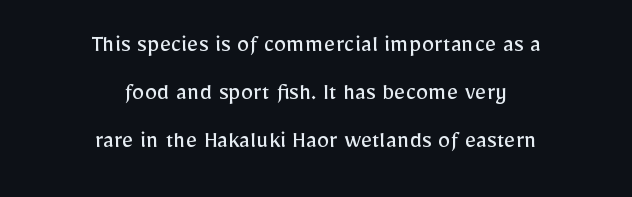
This is the regular roman posture of the typeface. The rendering positions every line midway between the sides. The face used here is rendered with its standard letterfit. Counters stay open thanks to moderate or lighter strokes.
